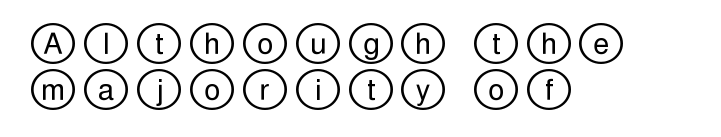
The ragged edge is on the right, which tells us the setting is flush left. Inter-character spacing is expanded well beyond the font's built-in metrics. Each row of text sits above clean, open space. This sample uses an upright cut, with every glyph sitting square on the baseline. Quick note: interline space is typical.
